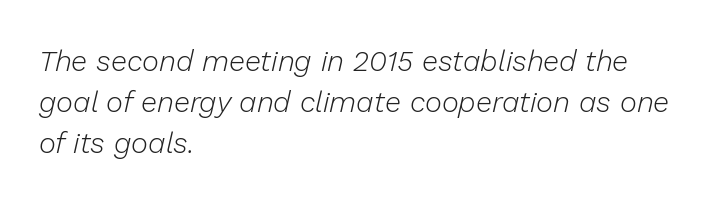
{"italic": "yes", "lean": "right", "slant_degrees": 13, "bold": "no", "weight": "light", "width": "normal", "stroke_contrast": "low", "x_height": "medium", "monospaced": "no", "underline": "no", "align": "left", "line_spacing": "normal", "line_spacing_ratio": 1.42, "letter_spacing": "normal", "letter_spacing_em": 0.0, "glyph_px": 29}
